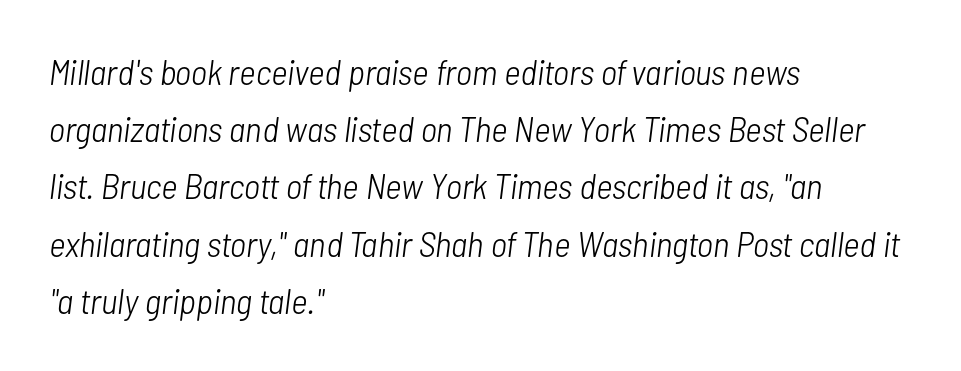
{"italic": "yes", "lean": "right", "slant_degrees": 7, "bold": "no", "weight": "light", "width": "condensed", "stroke_contrast": "low", "x_height": "medium", "monospaced": "no", "underline": "no", "align": "left", "line_spacing": "normal", "line_spacing_ratio": 1.59, "letter_spacing": "normal", "letter_spacing_em": 0.0, "glyph_px": 36}
